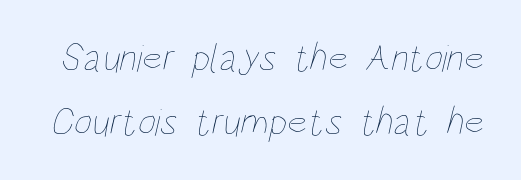
The designer left line spacing at the default. Is the stroke heavy? The answer is a plain regular-or-lighter. The passage shown is typed in a proportional face where columns would drift. Words float on clear page, feet unadorned. Characters follow at the spacing the type designer built in.
